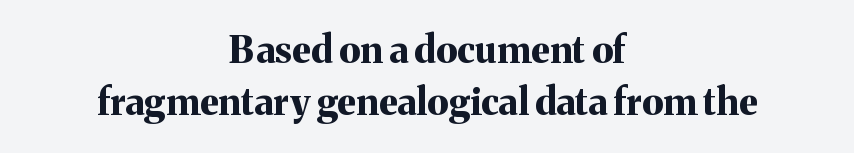
{"serif": "yes", "italic": "no", "bold": "yes", "weight": "bold", "width": "normal", "stroke_contrast": "medium", "x_height": "medium", "monospaced": "no", "underline": "no", "align": "center", "line_spacing": "normal", "line_spacing_ratio": 1.41, "letter_spacing": "normal", "letter_spacing_em": 0.0, "glyph_px": 37}
